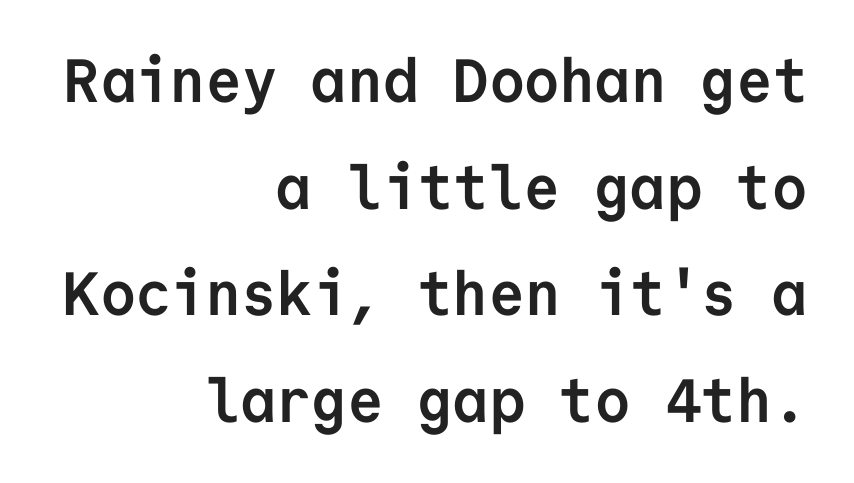
Q: Is the text bold? A: Yes.
Q: Is the text italic (slanted)? A: No, it is upright.
Q: Is the typeface a serif or a sans-serif typeface? A: Sans-serif.
Q: Is the text underlined? A: No.
Q: How is the paragraph aligned? A: Right-aligned.
Q: Is the spacing between letters normal or unusually wide? A: Normal.
Q: Width (condensed, normal, or wide)? A: Normal.
Q: Stroke contrast? A: Low.
Q: x-height? A: Medium.
Q: Monospaced? A: Yes.
